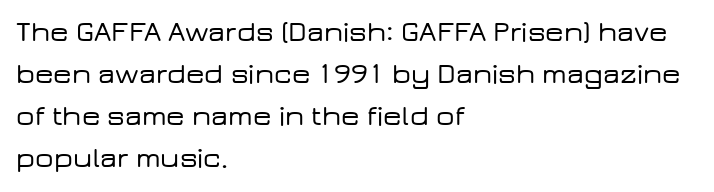
All the whitespace from short lines collects on the right. Typographically, this falls in the sans-serif category. These lines were composed using upright roman letters. Compared with typical paragraphs, the rows here are spaced about the same. Is this a fixed-width face? No — the glyphs have proportional, varying widths.
